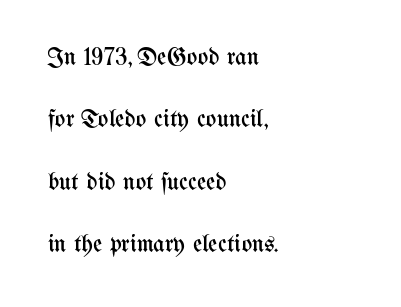
Q: Is the text bold? A: No.
Q: Is the text italic (slanted)? A: No, it is upright.
Q: Is the text underlined? A: No.
Q: How is the paragraph aligned? A: Left-aligned.
Q: Is the spacing between letters normal or unusually wide? A: Normal.
Q: Is the spacing between lines tight, normal or loose? A: Loose.
